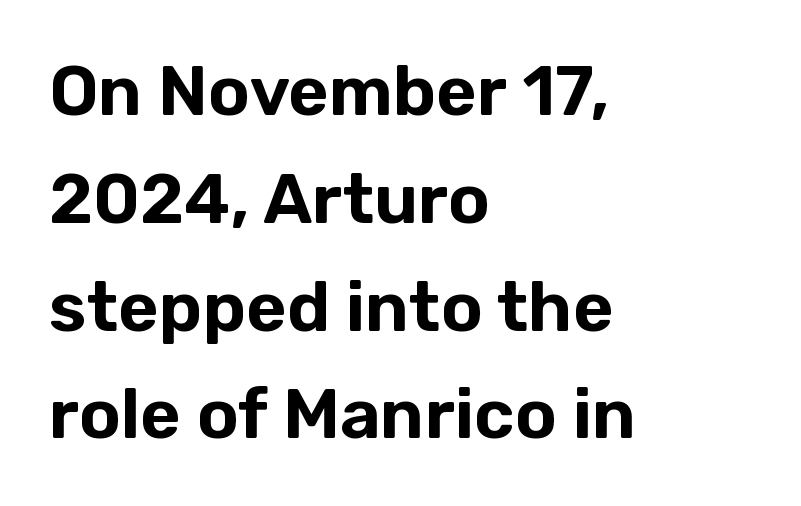
The image shows 70 px sans-serif type, upright; set left-aligned, normal line spacing (1.54x), normal letter spacing, not underlined; low stroke contrast and a medium x-height.
